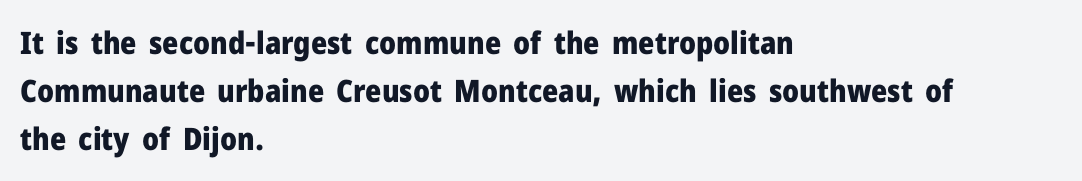
Does the lettering tilt? It doesn't — this is upright. A full-strength bold gives these letters their thick strokes. Any mark beneath the type? The region is blank. Does the type have serifs? No, each stem ends abruptly. Each line starts at the same left margin while the right side varies. No extra tracking has been applied to these lines.
